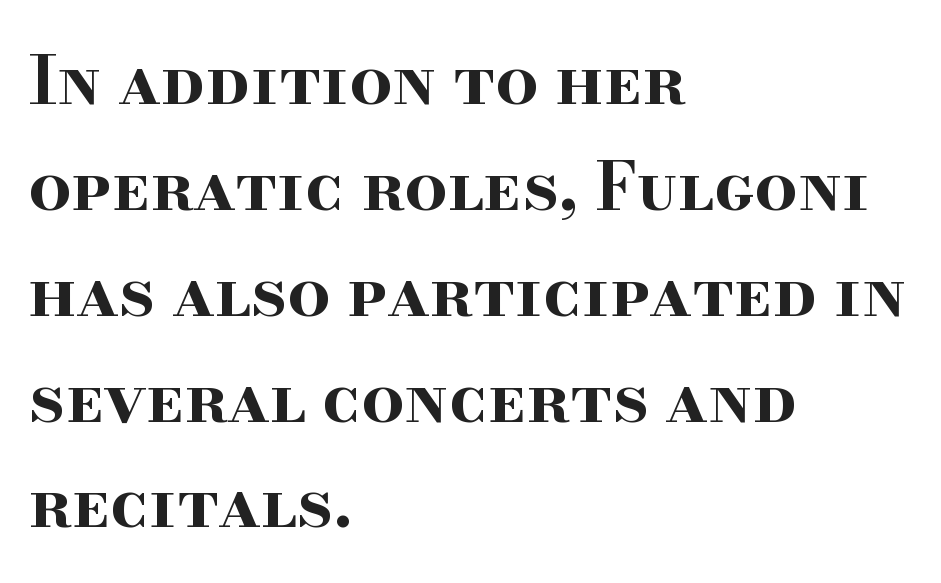
Type style note: has serifs. Honestly, the letter spacing is just normal — you wouldn't notice it. Style check: upright. As a designer I'd log this as weight 700, bold.
